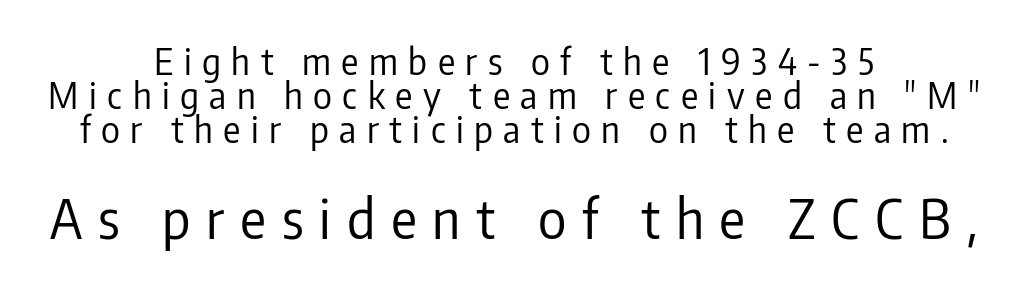
The image shows 54 px regular-weight, condensed sans-serif type, upright; set centered, tight line spacing (0.95x), unusually wide letter spacing (+0.29 em), not underlined; the second (bottom) block is 1.5x larger; low stroke contrast and a medium x-height.
